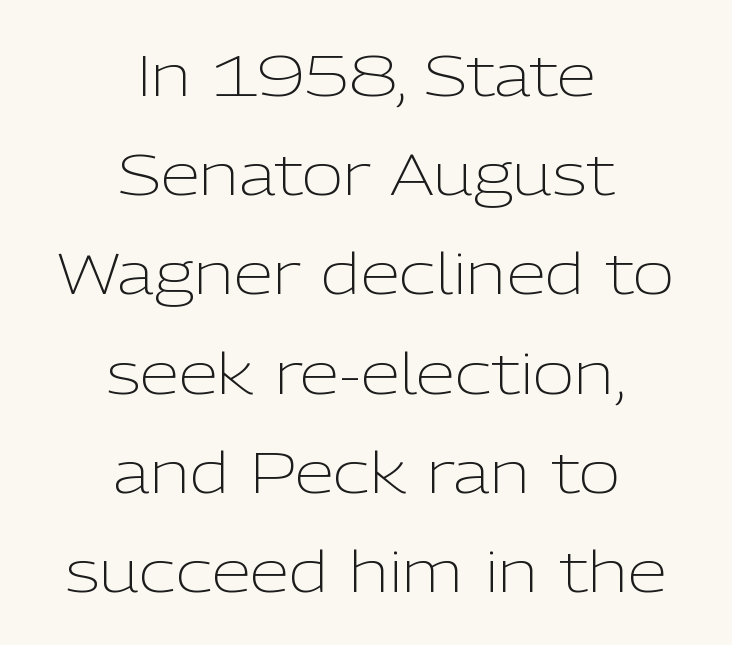
The image shows 57 px light sans-serif type, upright; set centered, line spacing 1.74x, normal letter spacing, not underlined; low stroke contrast and a medium x-height.
